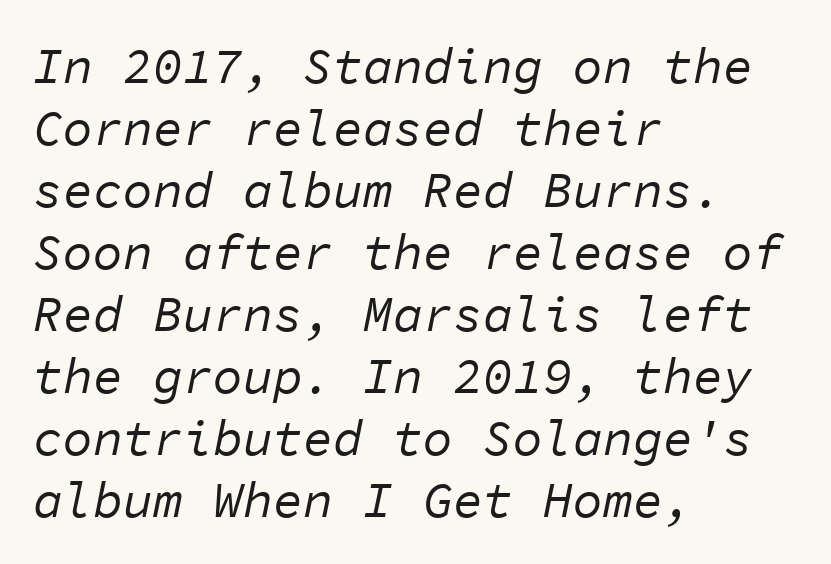
If you drew a ruler down the left edge, every line would touch it. The face used here has a pronounced slope to its letters. Beneath every word, the page is bare. The passage shown has conventional tracking throughout. You could count columns in this text — the font is strictly monospaced.
